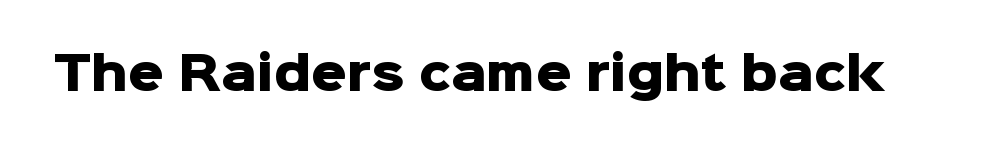
{"serif": "no", "italic": "no", "bold": "yes", "weight": "heavy", "width": "normal", "stroke_contrast": "low", "x_height": "medium", "monospaced": "no", "underline": "no", "letter_spacing": "normal", "letter_spacing_em": 0.0, "glyph_px": 45}
